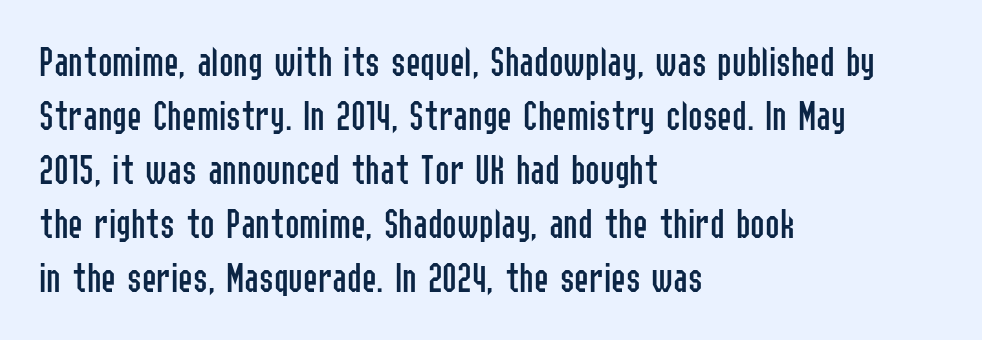
Q: Is the text bold? A: No.
Q: Is the text italic (slanted)? A: No, it is upright.
Q: Is the typeface a serif or a sans-serif typeface? A: Sans-serif.
Q: Is the text underlined? A: No.
Q: How is the paragraph aligned? A: Left-aligned.
Q: Is the spacing between letters normal or unusually wide? A: Normal.
Q: Width (condensed, normal, or wide)? A: Condensed.
Q: Stroke contrast? A: Low.
Q: x-height? A: Medium.
Q: Monospaced? A: No.
